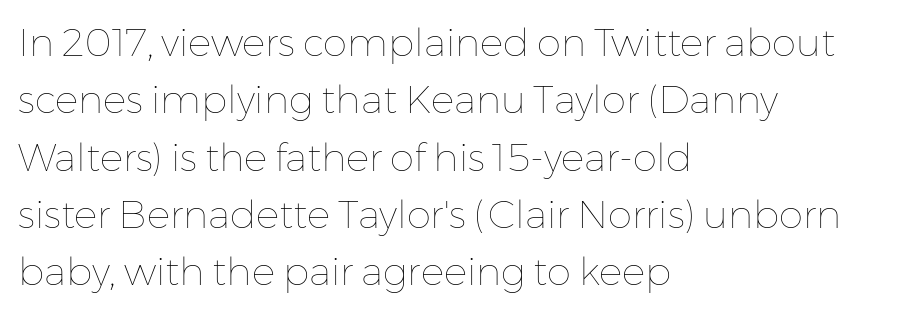
Q: Is the text bold? A: No.
Q: Is the text italic (slanted)? A: No, it is upright.
Q: Is the text underlined? A: No.
Q: How is the paragraph aligned? A: Left-aligned.
Q: Is the spacing between letters normal or unusually wide? A: Normal.
Q: Is the spacing between lines tight, normal or loose? A: Normal.
Q: Width (condensed, normal, or wide)? A: Normal.
Q: Stroke contrast? A: Low.
Q: x-height? A: Medium.
Q: Monospaced? A: No.
